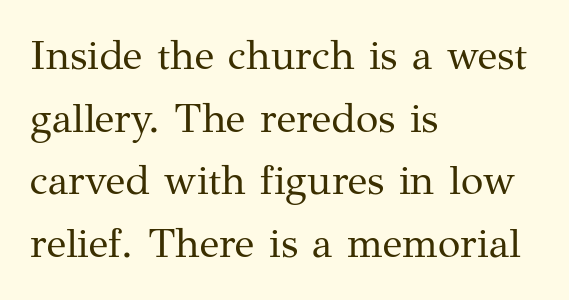
{"serif": "yes", "italic": "no", "bold": "no", "weight": "regular", "width": "normal", "stroke_contrast": "medium", "x_height": "medium", "monospaced": "no", "underline": "no", "align": "left", "line_spacing": "normal", "line_spacing_ratio": 1.53, "letter_spacing": "normal", "letter_spacing_em": 0.0, "glyph_px": 41}
